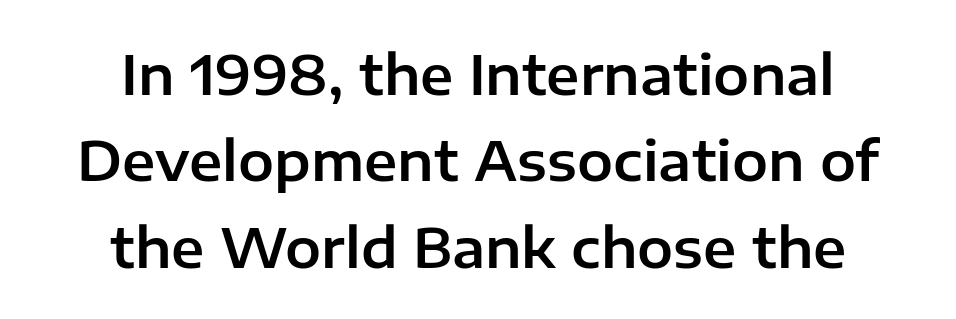
Q: Is the text italic (slanted)? A: No, it is upright.
Q: Is the typeface a serif or a sans-serif typeface? A: Sans-serif.
Q: Is the text underlined? A: No.
Q: How is the paragraph aligned? A: Centered.
Q: Is the spacing between letters normal or unusually wide? A: Normal.
Q: Is the spacing between lines tight, normal or loose? A: Normal.
Q: Width (condensed, normal, or wide)? A: Normal.
Q: Stroke contrast? A: Low.
Q: x-height? A: Medium.
Q: Monospaced? A: No.
